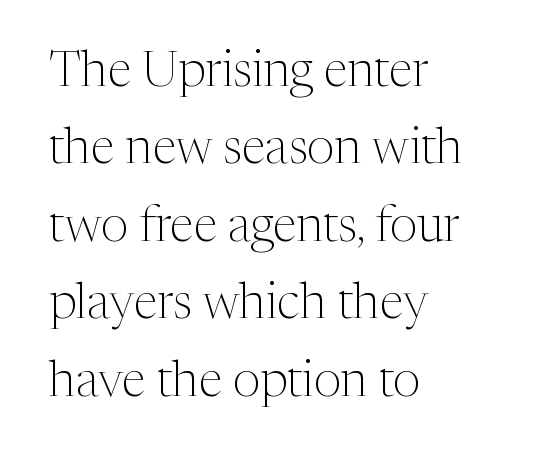
Q: Is the text bold? A: No.
Q: Is the text italic (slanted)? A: No, it is upright.
Q: Is the typeface a serif or a sans-serif typeface? A: Serif.
Q: Is the text underlined? A: No.
Q: How is the paragraph aligned? A: Left-aligned.
Q: Is the spacing between letters normal or unusually wide? A: Normal.
Q: Is the spacing between lines tight, normal or loose? A: Normal.
Q: Width (condensed, normal, or wide)? A: Normal.
Q: Stroke contrast? A: Medium.
Q: x-height? A: Medium.
Q: Monospaced? A: No.
